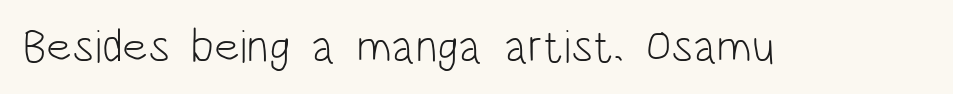
Q: Is the text bold? A: No.
Q: Is the text italic (slanted)? A: No, it is upright.
Q: Is the typeface a serif or a sans-serif typeface? A: Sans-serif.
Q: Is the text underlined? A: No.
Q: Is the spacing between letters normal or unusually wide? A: Normal.
Q: Width (condensed, normal, or wide)? A: Condensed.
Q: Stroke contrast? A: Low.
Q: x-height? A: Large.
Q: Monospaced? A: No.
